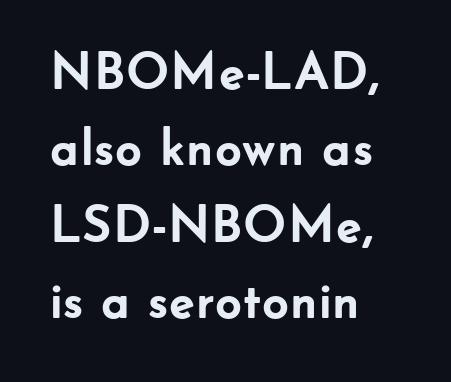
Q: Is the text bold? A: Yes.
Q: Is the text italic (slanted)? A: No, it is upright.
Q: Is the typeface a serif or a sans-serif typeface? A: Sans-serif.
Q: Is the text underlined? A: No.
Q: How is the paragraph aligned? A: Left-aligned.
Q: Is the spacing between letters normal or unusually wide? A: Normal.
Q: Is the spacing between lines tight, normal or loose? A: Normal.
Q: Width (condensed, normal, or wide)? A: Normal.
Q: Stroke contrast? A: Low.
Q: x-height? A: Small.
Q: Monospaced? A: No.
